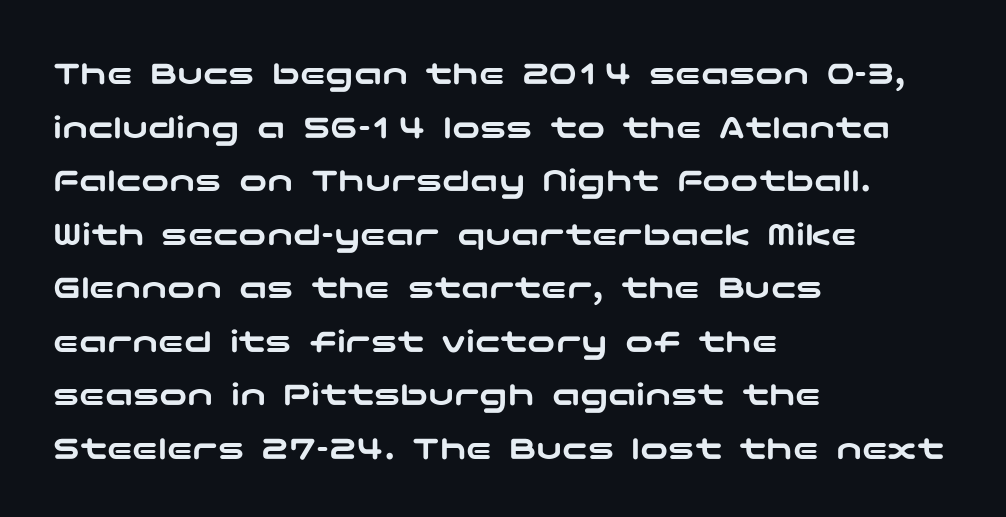
The image shows 35 px wide sans-serif type, upright; set left-aligned, normal line spacing (1.53x), normal letter spacing, not underlined; low stroke contrast and a medium x-height.
